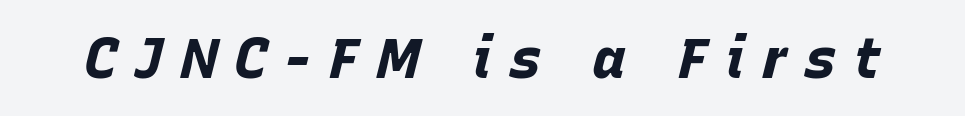
The type is letterspaced generously, with wide tracking. Do the characters align in a grid? No, the font is proportional. How heavy is the stroke? Heavy — this is a bold. If you drew a line through each stem, it would be angled. Any mark beneath the type? The region is blank.
